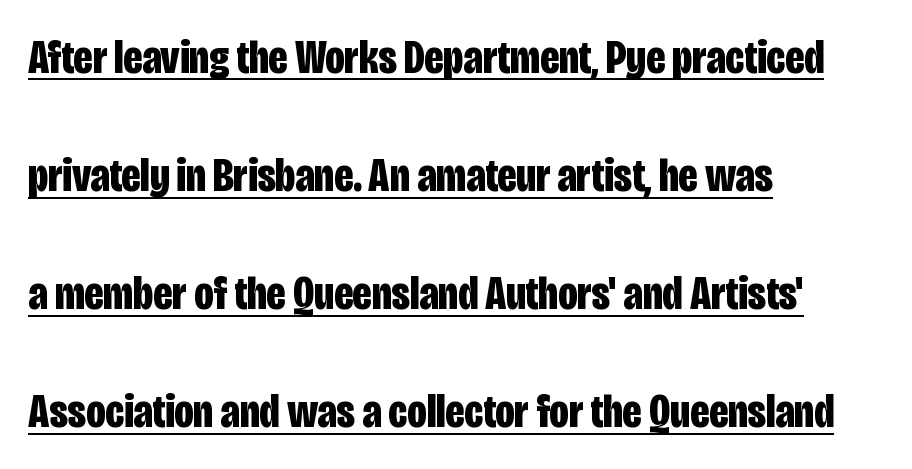
This rendering leaves character spacing at its baseline value. Each letter keeps its own natural width here, so spacing adapts to shape. Interline gaps are noticeably wide in this sample. In terms of posture, this sample is upright. Type style note: lacks serifs. This rendering uses left alignment, leaving the right contour irregular.
